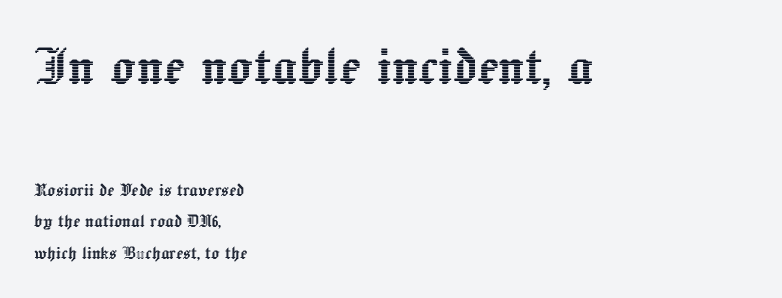
Standard letterfit; no display-style spreading of the glyphs. The designer left line spacing at the default. Underlining? Definitely not there. Whoever set this made the first block the dominant, larger element.
